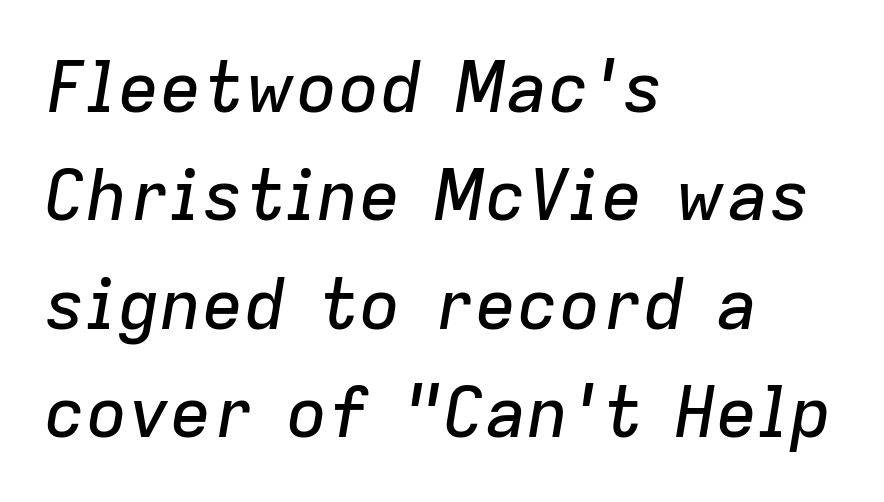
{"italic": "yes", "lean": "right", "slant_degrees": 9, "width": "normal", "stroke_contrast": "low", "x_height": "medium", "monospaced": "no", "underline": "no", "align": "left", "line_spacing": "normal", "line_spacing_ratio": 1.55, "letter_spacing": "normal", "letter_spacing_em": 0.0, "glyph_px": 70}
